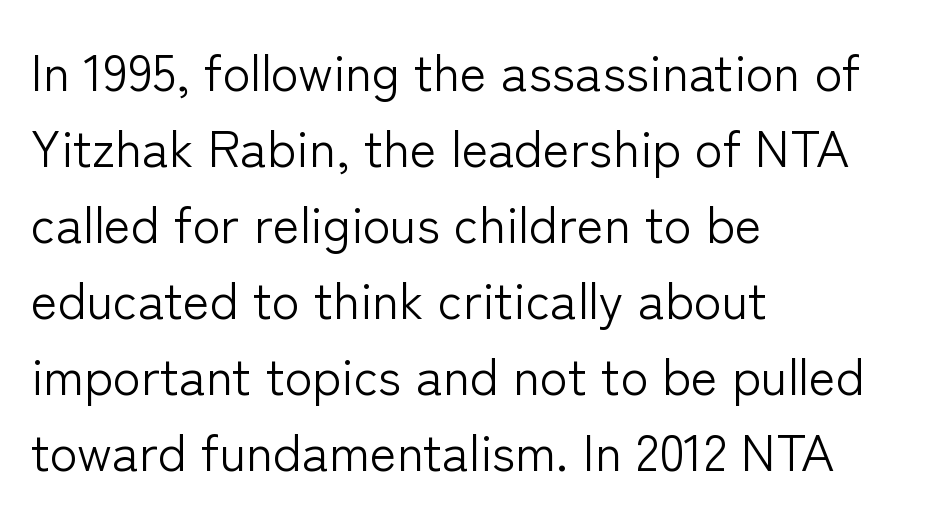
Do the characters align in a grid? No, the font is proportional. Summary of weight: not heavy and not bold. Look at the bottom of the vertical strokes: they stop flat, with no serifs. Line starts are locked; line ends wander. Italic: no, the glyphs are upright roman.
